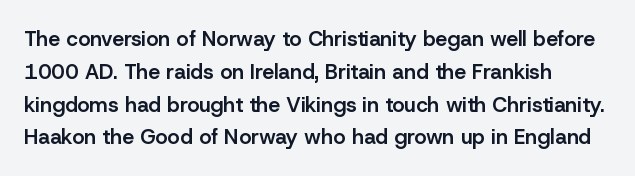
The image shows 21 px text type, upright; set left-aligned, normal line spacing (1.56x), normal letter spacing, not underlined.
